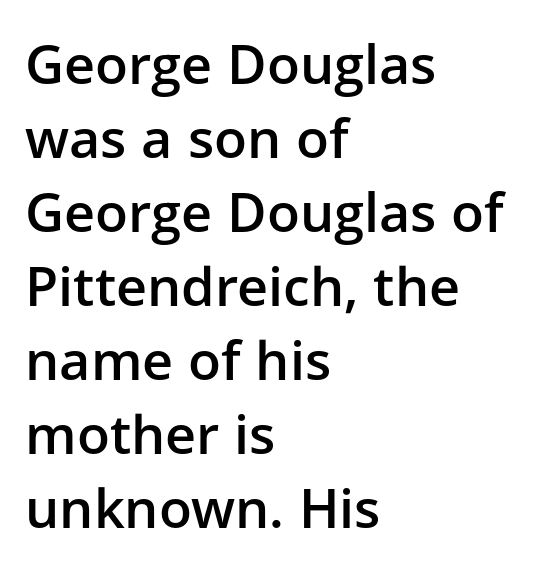
No extra tracking has been applied to these lines. This is the in-between weight designers call semibold or demi. Looks like regular typesetting: each glyph gets only the width it needs. Does the type have serifs? No, each stem ends abruptly.
